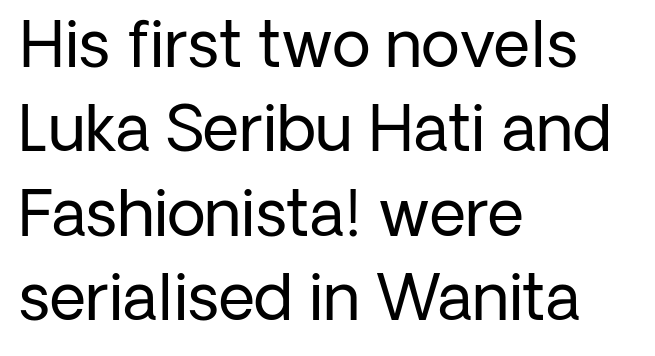
Q: Is the text bold? A: No.
Q: Is the text italic (slanted)? A: No, it is upright.
Q: Is the typeface a serif or a sans-serif typeface? A: Sans-serif.
Q: Is the text underlined? A: No.
Q: How is the paragraph aligned? A: Left-aligned.
Q: Is the spacing between letters normal or unusually wide? A: Normal.
Q: Is the spacing between lines tight, normal or loose? A: Normal.
Q: Width (condensed, normal, or wide)? A: Normal.
Q: Stroke contrast? A: Low.
Q: x-height? A: Medium.
Q: Monospaced? A: No.
